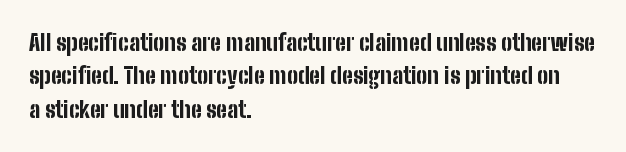
The image shows 22 px bold type, upright; set left-aligned, normal line spacing (1.52x), normal letter spacing, not underlined.
